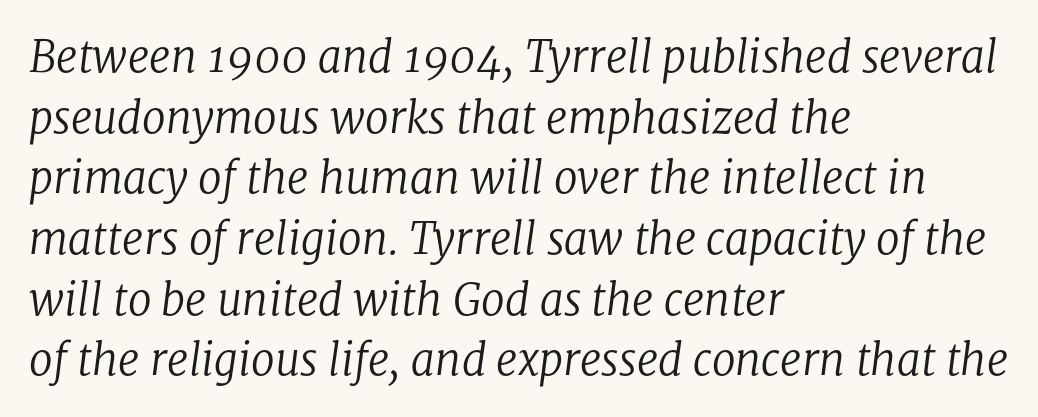
A normal amount of white space separates one row of letters from the next. The font sits on the lighter half of the weight spectrum, regular included. Does the copy run flush right? No — it runs flush left. This is oblique type, the kind used for emphasis or titles. The type family on display is of the serif kind.
